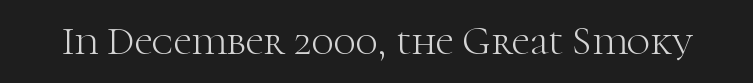
The image shows 40 px light serif type, upright; set normal letter spacing, not underlined; high stroke contrast and a medium x-height.
